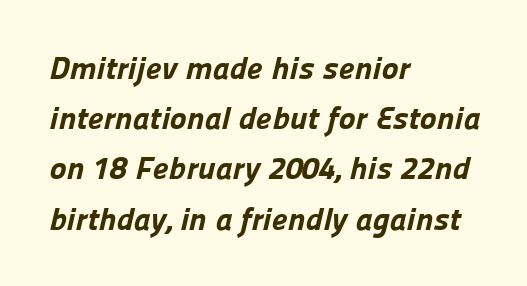
Q: Is the text bold? A: Yes.
Q: Is the typeface a serif or a sans-serif typeface? A: Sans-serif.
Q: Is the text underlined? A: No.
Q: How is the paragraph aligned? A: Left-aligned.
Q: Is the spacing between letters normal or unusually wide? A: Normal.
Q: Is the spacing between lines tight, normal or loose? A: Normal.
Q: Width (condensed, normal, or wide)? A: Normal.
Q: Stroke contrast? A: Low.
Q: x-height? A: Medium.
Q: Monospaced? A: No.
